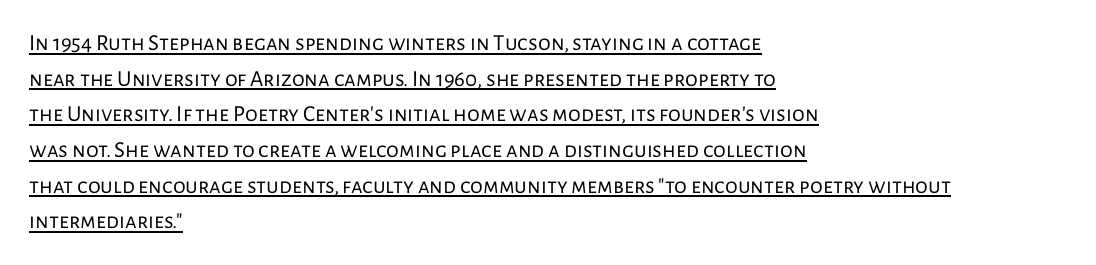
The image shows 23 px text type, upright; set left-aligned, normal line spacing (1.55x), normal letter spacing, underlined.
